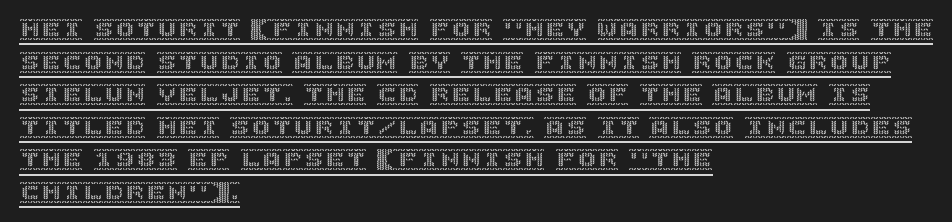
{"italic": "no", "underline": "yes", "align": "left", "line_spacing": "normal", "line_spacing_ratio": 1.55, "letter_spacing": "normal", "letter_spacing_em": 0.0, "glyph_px": 21}
